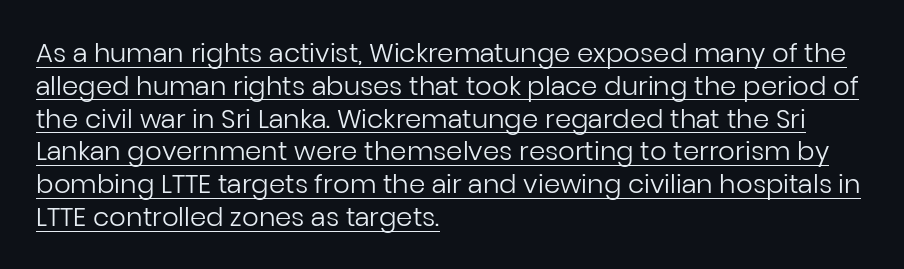
Is the stroke heavy? The answer is a plain regular-or-lighter. In terms of posture, this sample is upright. The face used here is rendered with its standard letterfit. The lines sit at an ordinary, default distance from one another. Descenders here cross a horizontal rule under the line.
